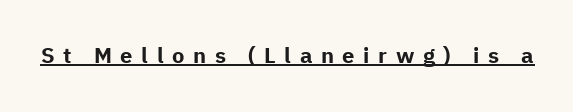
{"italic": "no", "bold": "yes", "underline": "yes", "letter_spacing": "wide", "letter_spacing_em": 0.39, "glyph_px": 22}
